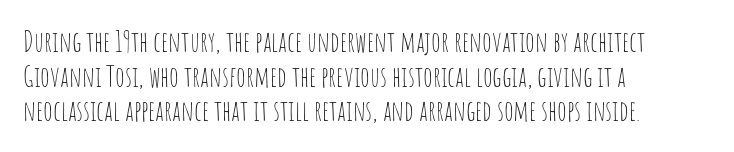
Q: Is the text bold? A: No.
Q: Is the text italic (slanted)? A: No, it is upright.
Q: Is the typeface a serif or a sans-serif typeface? A: Sans-serif.
Q: Is the text underlined? A: No.
Q: How is the paragraph aligned? A: Left-aligned.
Q: Is the spacing between letters normal or unusually wide? A: Normal.
Q: Width (condensed, normal, or wide)? A: Condensed.
Q: Stroke contrast? A: Low.
Q: x-height? A: Large.
Q: Monospaced? A: No.
